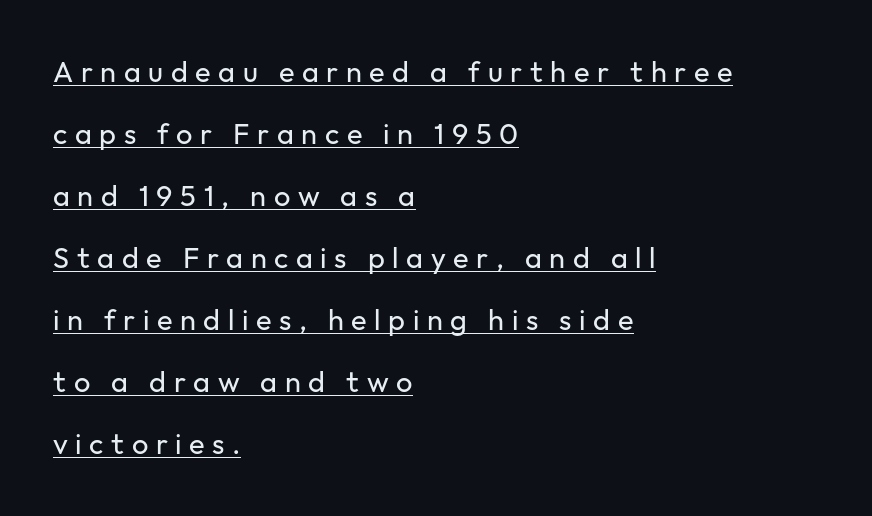
{"serif": "no", "italic": "no", "bold": "no", "weight": "regular", "width": "normal", "stroke_contrast": "low", "x_height": "medium", "monospaced": "no", "underline": "yes", "align": "left", "line_spacing": "loose", "line_spacing_ratio": 2.14, "letter_spacing": "wide", "letter_spacing_em": 0.26, "glyph_px": 29}
